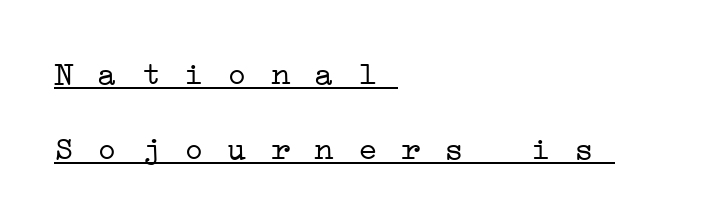
Letterform terminals end in serifs throughout the passage. These lines are rendered in a fixed-pitch font. A great deal of white space separates one row of letters from the next. This is underlined copy, the kind a proofreader might mark for attention. Heaviness? Minimal to ordinary, like unemphasized prose.
